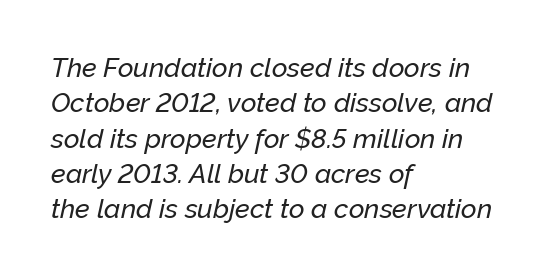
{"italic": "yes", "lean": "right", "slant_degrees": 12, "underline": "no", "align": "left", "line_spacing": "normal", "line_spacing_ratio": 1.31, "letter_spacing": "normal", "letter_spacing_em": 0.0, "glyph_px": 27}
